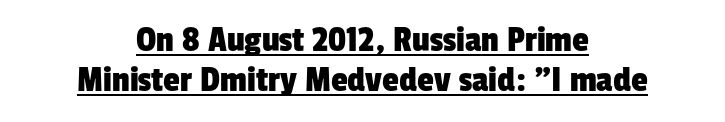
{"serif": "no", "width": "condensed", "stroke_contrast": "low", "x_height": "medium", "monospaced": "no", "underline": "yes", "align": "center", "line_spacing": "tight", "line_spacing_ratio": 1.06, "letter_spacing": "normal", "letter_spacing_em": 0.0, "glyph_px": 38}
